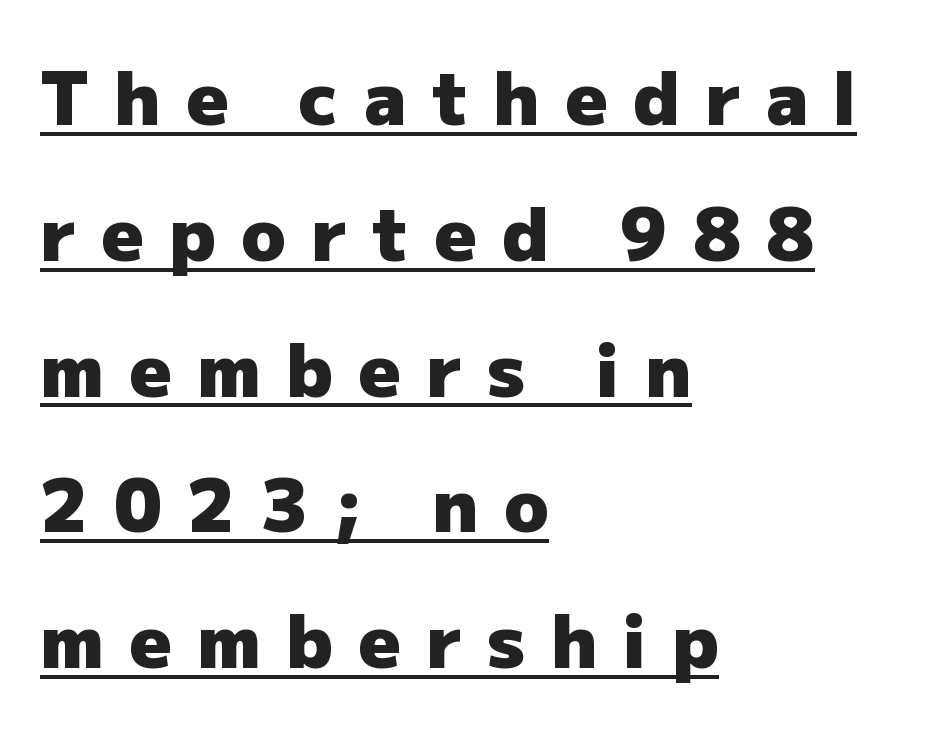
The image shows 73 px heavy sans-serif type, upright; set left-aligned, line spacing 1.86x, unusually wide letter spacing (+0.35 em), underlined; low stroke contrast and a medium x-height.
